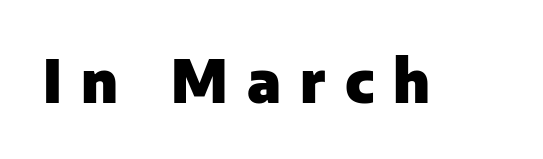
The line texture is sparse and dotted thanks to wide tracking. The typesetting leans heavy: a genuine bold. You could not count columns in this text — the font is proportionally spaced. You can tell from the bare stems that sans-serif type was used. A roman cut, with each character standing at attention. The baseline area is clear.
